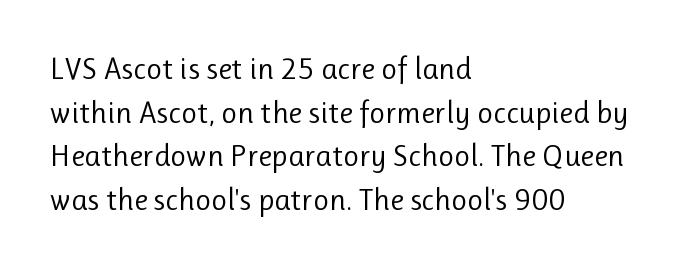
Q: Is the text bold? A: No.
Q: Is the text italic (slanted)? A: No, it is upright.
Q: Is the typeface a serif or a sans-serif typeface? A: Sans-serif.
Q: Is the text underlined? A: No.
Q: How is the paragraph aligned? A: Left-aligned.
Q: Is the spacing between letters normal or unusually wide? A: Normal.
Q: Is the spacing between lines tight, normal or loose? A: Normal.
Q: Width (condensed, normal, or wide)? A: Normal.
Q: Stroke contrast? A: Low.
Q: x-height? A: Medium.
Q: Monospaced? A: No.
